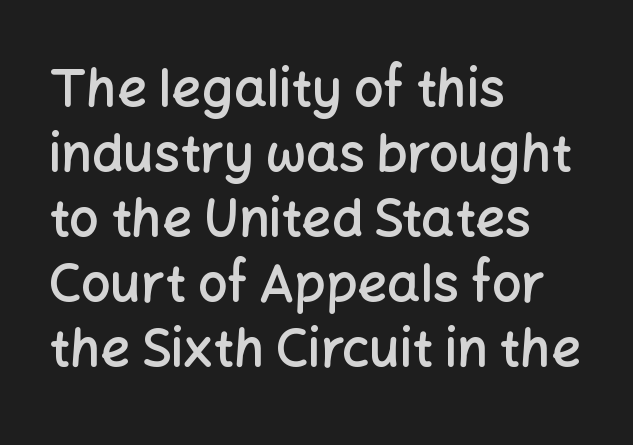
The image shows 52 px semibold sans-serif type, upright; set left-aligned, normal line spacing (1.25x), normal letter spacing, not underlined; low stroke contrast and a medium x-height.
